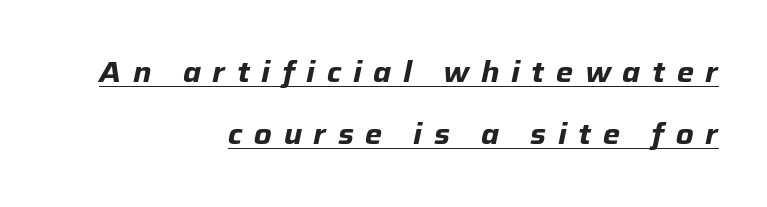
The image shows 29 px bold type, italic (leaning right); set right-aligned, loose line spacing (2.15x), unusually wide letter spacing (+0.4 em), underlined; low stroke contrast and a medium x-height.
